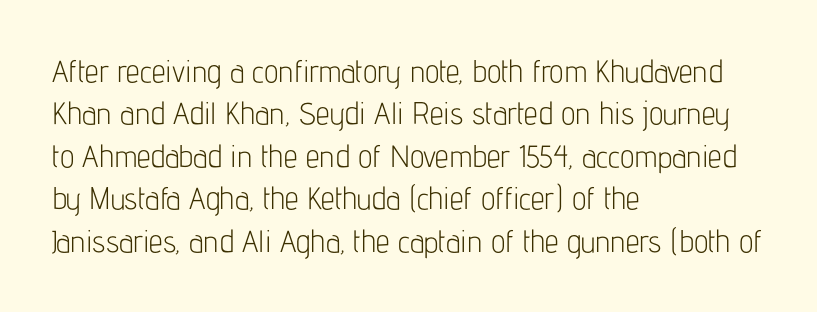
{"serif": "no", "italic": "no", "bold": "no", "weight": "light", "width": "condensed", "stroke_contrast": "low", "x_height": "medium", "monospaced": "no", "underline": "no", "align": "left", "line_spacing": "normal", "line_spacing_ratio": 1.37, "letter_spacing": "normal", "letter_spacing_em": 0.0, "glyph_px": 31}
